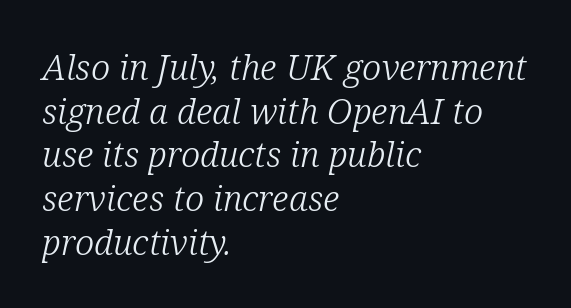
{"serif": "yes", "italic": "yes", "lean": "right", "slant_degrees": 12, "bold": "no", "weight": "light", "width": "normal", "stroke_contrast": "low", "x_height": "medium", "monospaced": "no", "underline": "no", "align": "left", "line_spacing": "normal", "line_spacing_ratio": 1.25, "letter_spacing": "normal", "letter_spacing_em": 0.0, "glyph_px": 35}
